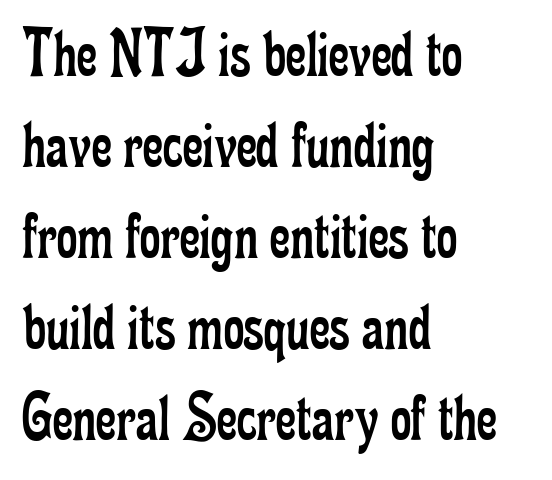
Q: Is the text bold? A: No.
Q: Is the text italic (slanted)? A: No, it is upright.
Q: Is the typeface a serif or a sans-serif typeface? A: Serif.
Q: Is the text underlined? A: No.
Q: How is the paragraph aligned? A: Left-aligned.
Q: Is the spacing between letters normal or unusually wide? A: Normal.
Q: Is the spacing between lines tight, normal or loose? A: Normal.
Q: Width (condensed, normal, or wide)? A: Condensed.
Q: Stroke contrast? A: Low.
Q: x-height? A: Small.
Q: Monospaced? A: No.
